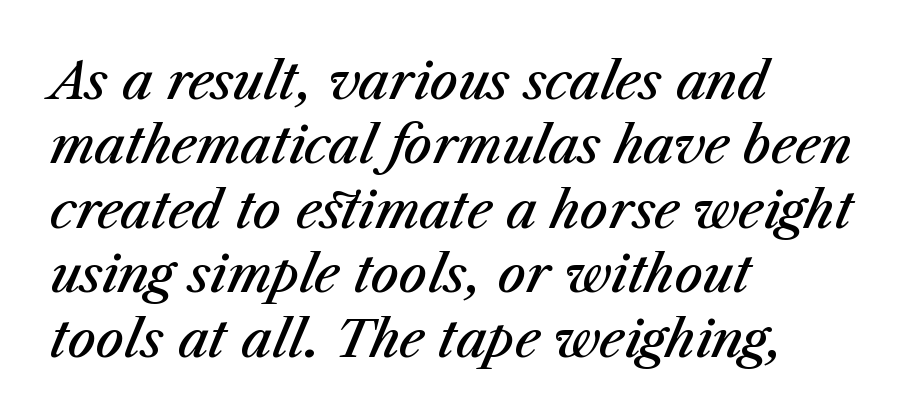
The image shows 50 px semibold type, italic (leaning right); set left-aligned, normal line spacing (1.29x), normal letter spacing, not underlined; medium stroke contrast and a medium x-height.
